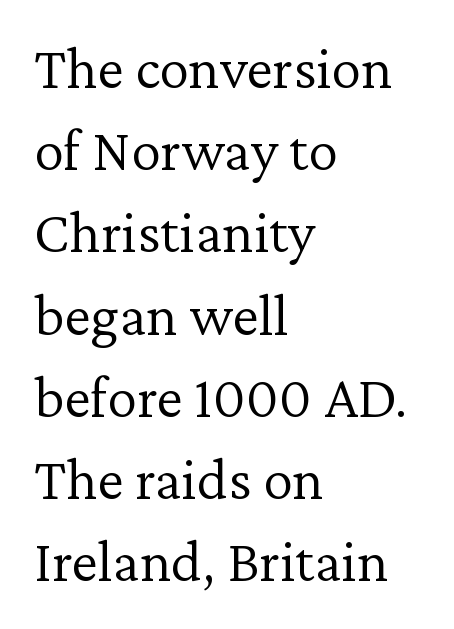
{"serif": "yes", "italic": "no", "bold": "no", "weight": "light", "width": "normal", "stroke_contrast": "low", "x_height": "medium", "monospaced": "no", "underline": "no", "align": "left", "line_spacing": "normal", "line_spacing_ratio": 1.37, "letter_spacing": "normal", "letter_spacing_em": 0.0, "glyph_px": 60}
